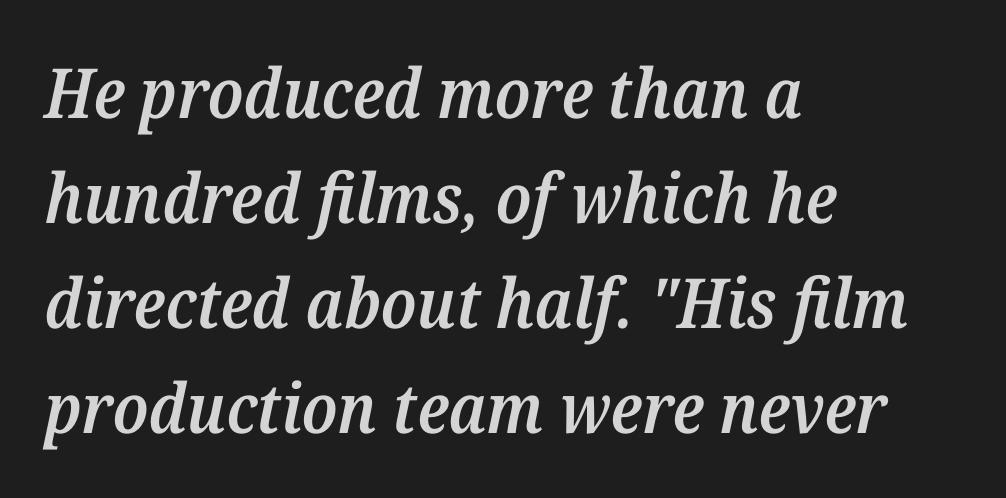
{"serif": "yes", "italic": "yes", "lean": "right", "slant_degrees": 12, "bold": "semi", "weight": "semibold", "width": "normal", "stroke_contrast": "medium", "x_height": "medium", "monospaced": "no", "underline": "no", "align": "left", "line_spacing": "normal", "line_spacing_ratio": 1.52, "letter_spacing": "normal", "letter_spacing_em": 0.0, "glyph_px": 69}
